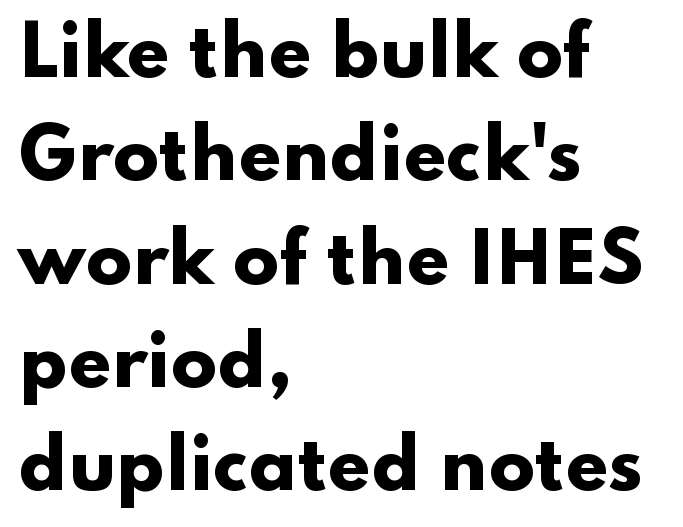
The image shows 68 px heavy, wide sans-serif type, upright; set left-aligned, normal line spacing (1.52x), normal letter spacing, not underlined; low stroke contrast and a small x-height.
